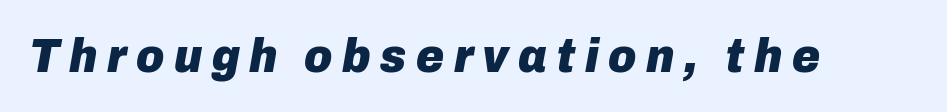
Q: Is the text bold? A: Yes.
Q: Is the text italic (slanted)? A: Yes, it leans right by about 10 degrees.
Q: Is the text underlined? A: No.
Q: Is the spacing between letters normal or unusually wide? A: Unusually wide.
Q: Width (condensed, normal, or wide)? A: Normal.
Q: Stroke contrast? A: Low.
Q: x-height? A: Medium.
Q: Monospaced? A: No.
